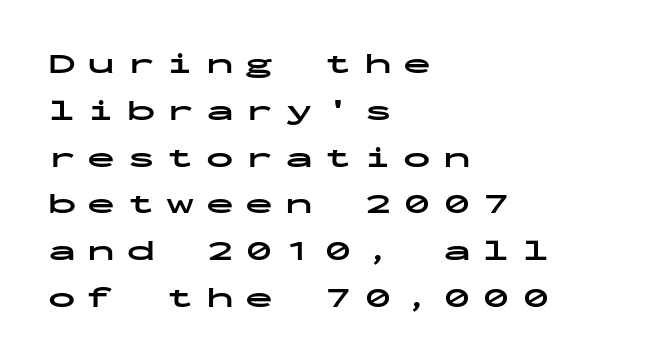
The image shows 28 px bold, wide sans-serif type, upright, monospaced; set left-aligned, normal line spacing (1.67x), unusually wide letter spacing (+0.41 em), not underlined; low stroke contrast and a medium x-height.
